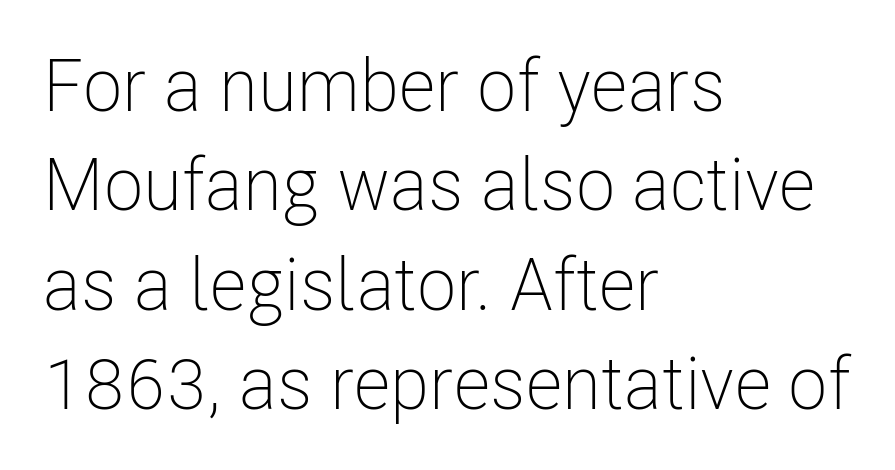
Q: Is the text bold? A: No.
Q: Is the text italic (slanted)? A: No, it is upright.
Q: Is the typeface a serif or a sans-serif typeface? A: Sans-serif.
Q: Is the text underlined? A: No.
Q: How is the paragraph aligned? A: Left-aligned.
Q: Is the spacing between letters normal or unusually wide? A: Normal.
Q: Is the spacing between lines tight, normal or loose? A: Normal.
Q: Width (condensed, normal, or wide)? A: Condensed.
Q: Stroke contrast? A: Low.
Q: x-height? A: Medium.
Q: Monospaced? A: No.
